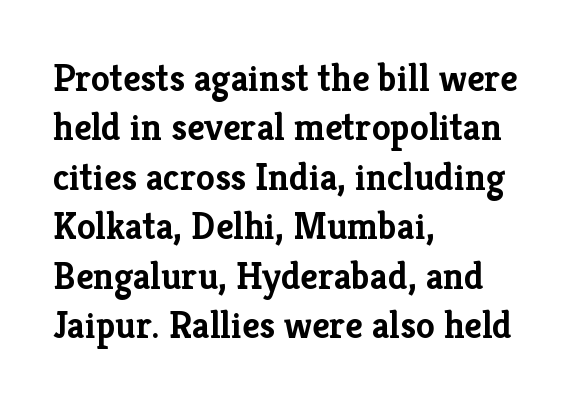
The image shows 38 px semibold serif type, upright; set left-aligned, normal line spacing (1.3x), normal letter spacing, not underlined; low stroke contrast and a medium x-height.
